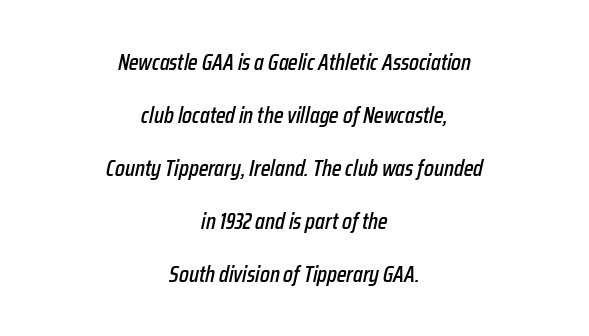
{"italic": "yes", "lean": "right", "slant_degrees": 12, "underline": "no", "align": "center", "line_spacing": "loose", "line_spacing_ratio": 2.3, "letter_spacing": "normal", "letter_spacing_em": 0.0, "glyph_px": 23}
